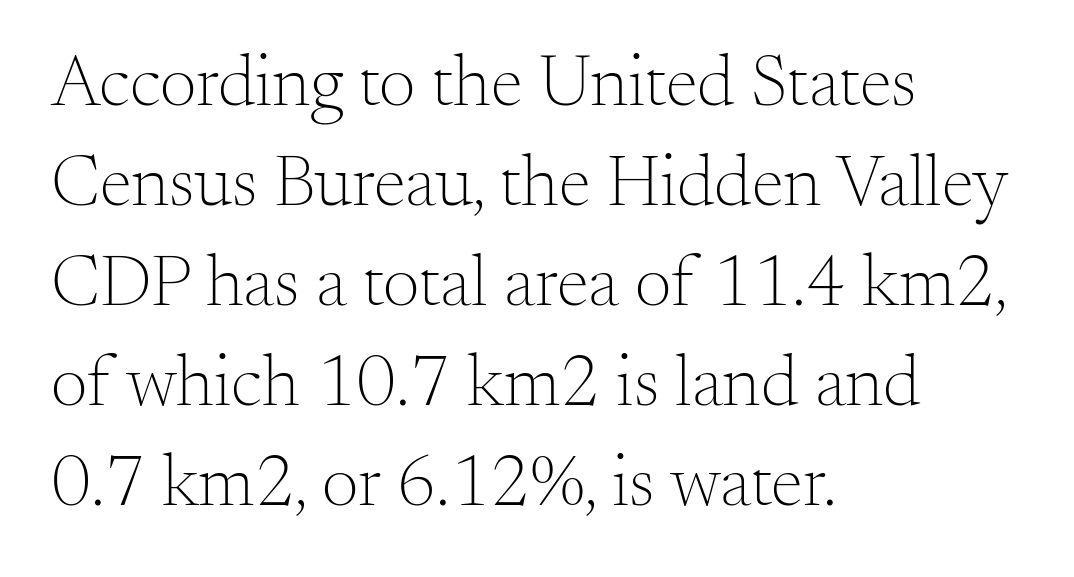
If you measured baseline to baseline, you'd find a middling distance. The type sits square on the baseline with zero lean. Has an underline been added? It has not. Caption: face not bold, strokes unweighted.
